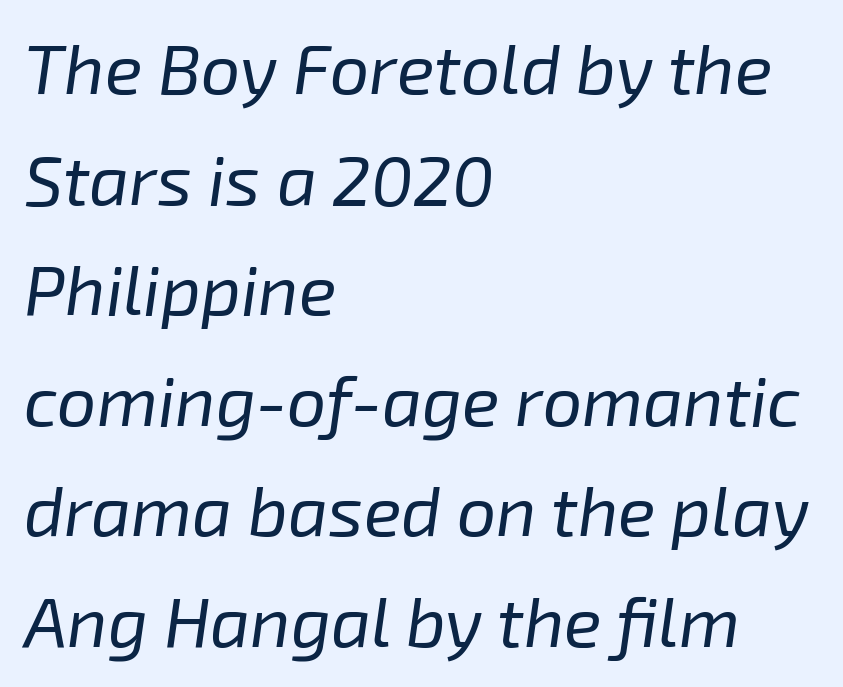
{"italic": "yes", "lean": "right", "slant_degrees": 8, "bold": "no", "weight": "regular", "width": "normal", "stroke_contrast": "low", "x_height": "medium", "monospaced": "no", "underline": "no", "align": "left", "line_spacing": "normal", "line_spacing_ratio": 1.58, "letter_spacing": "normal", "letter_spacing_em": 0.0, "glyph_px": 70}
